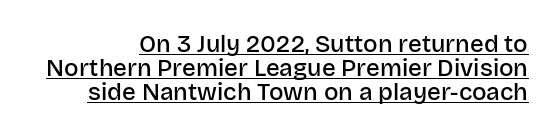
This is roman type, the default non-slanted kind. Emphasis by weight is partial: semibold. Characters follow at the spacing the type designer built in. Rows of type sit shoulder to shoulder in the vertical direction. Does a line run under the words? Yes, clearly.
